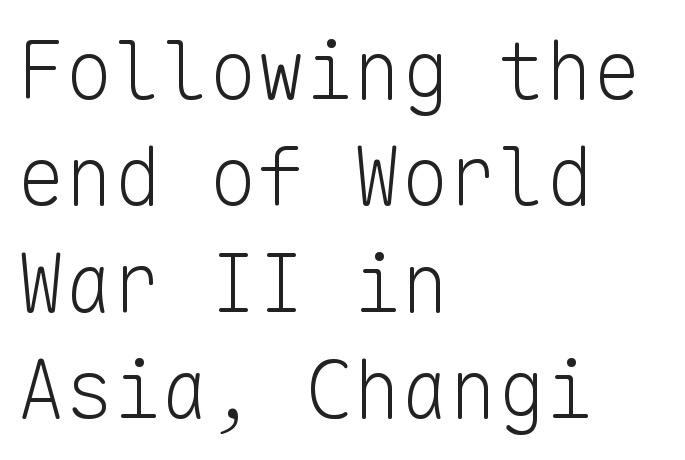
The image shows 80 px light sans-serif type, upright, monospaced; set left-aligned, normal line spacing (1.33x), normal letter spacing, not underlined; low stroke contrast and a medium x-height.
